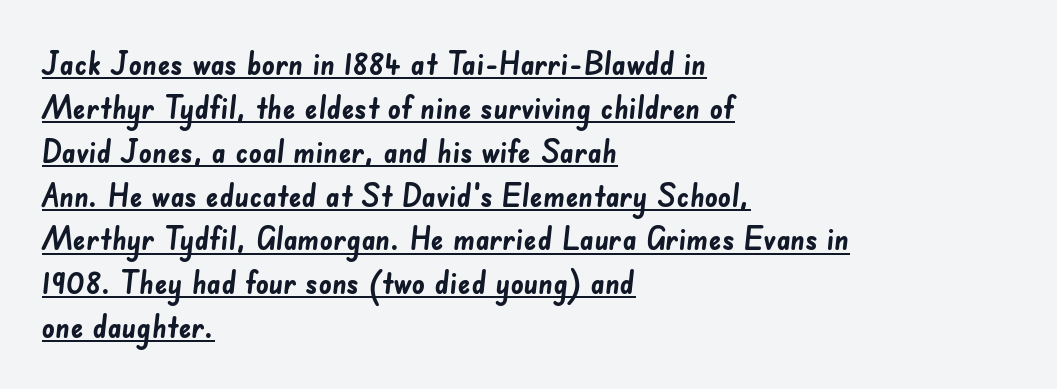
The image shows 32 px semibold sans-serif type; set left-aligned, normal line spacing (1.37x), normal letter spacing, underlined; low stroke contrast and a small x-height.
